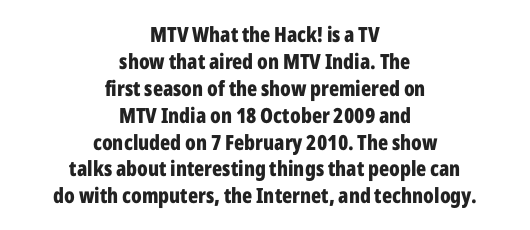
Whoever set this chose a conventional vertical rhythm. Anything drawn beneath the words? Only blank space. Students, this is bold: see how much ink each stroke carries. Italic? Not at all — the glyphs are vertical.
